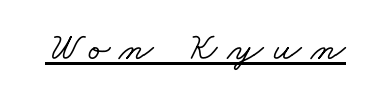
Q: Is the typeface a serif or a sans-serif typeface? A: Serif.
Q: Is the text underlined? A: Yes.
Q: Is the spacing between letters normal or unusually wide? A: Unusually wide.
Q: Width (condensed, normal, or wide)? A: Wide.
Q: Stroke contrast? A: Low.
Q: x-height? A: Small.
Q: Monospaced? A: No.
